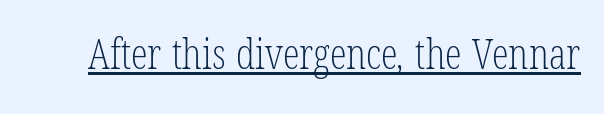
Q: Is the text bold? A: No.
Q: Is the typeface a serif or a sans-serif typeface? A: Serif.
Q: Is the text underlined? A: Yes.
Q: Is the spacing between letters normal or unusually wide? A: Normal.
Q: Width (condensed, normal, or wide)? A: Condensed.
Q: Stroke contrast? A: Low.
Q: x-height? A: Medium.
Q: Monospaced? A: No.
